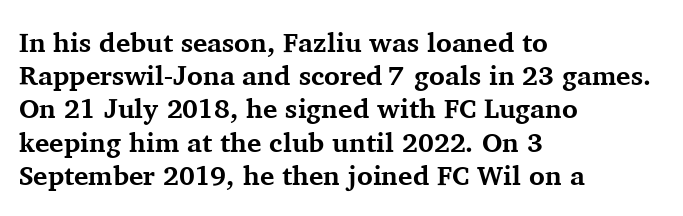
The image shows 27 px bold type, upright; set left-aligned, line spacing 1.23x, normal letter spacing, not underlined.
